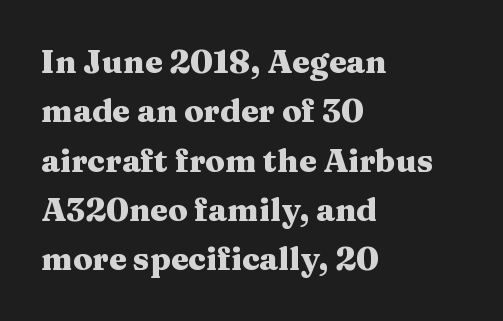
The image shows 32 px heavy, wide serif type, upright; set left-aligned, normal line spacing (1.54x), normal letter spacing, not underlined; medium stroke contrast and a medium x-height.
